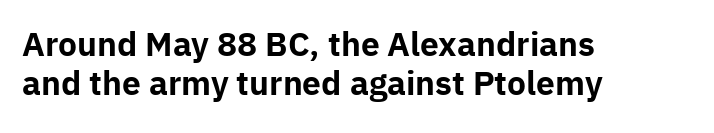
{"serif": "no", "italic": "no", "bold": "yes", "weight": "bold", "width": "normal", "stroke_contrast": "low", "x_height": "medium", "monospaced": "no", "underline": "no", "align": "left", "line_spacing_ratio": 1.23, "letter_spacing": "normal", "letter_spacing_em": 0.0, "glyph_px": 32}
